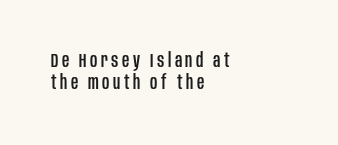
{"italic": "no", "underline": "no", "align": "left", "line_spacing": "tight", "line_spacing_ratio": 1.09, "glyph_px": 20}
